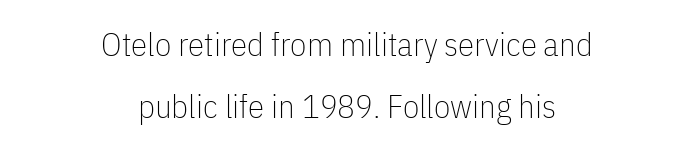
Descender tails drop into unmarked territory. Heft: none added — not bold. This rendering uses center alignment, leaving both contours irregular but symmetric. Character widths vary here, with narrow letters taking less room than wide ones. The letters sit at their default tracking, neither squeezed nor spread.
